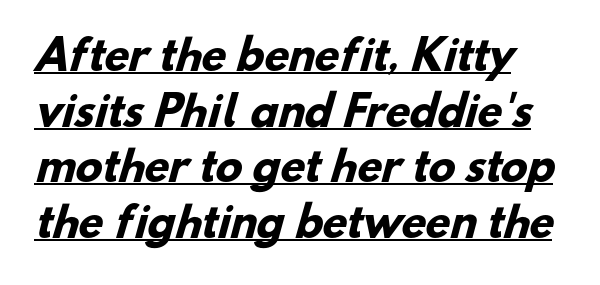
The passage shown is emphatically bold. The typeface chosen for these lines omits serifs. The glyphs are accompanied by a horizontal stroke just below them. In terms of letterspacing, this is plain default setting. Spacing verdict: proportional, widths tailored to each character. Every row of glyphs begins at an identical x-position on the left.
